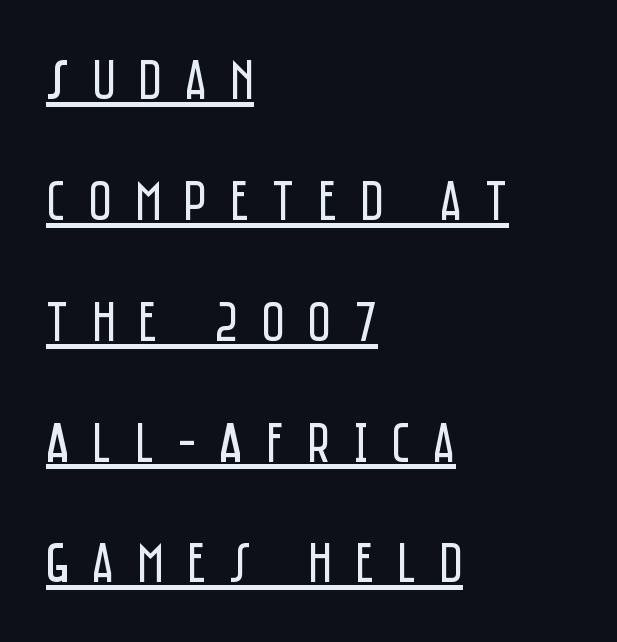
Look at the tracking — it's clearly loosened, letters drifting apart. Typeset ragged right — the left edge is the straight one. The sample's only ornament is a line tracing under the words. When letters stand straight like this, we call the style roman or upright. Looks like regular typesetting: each glyph gets only the width it needs. Vertically, the passage feels expansive, rows floating well apart.
